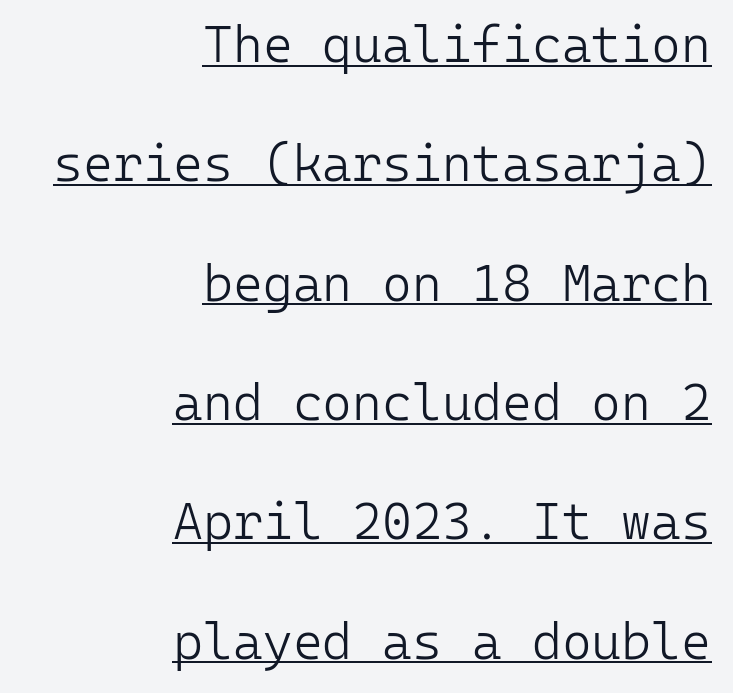
Q: Is the text bold? A: No.
Q: Is the text italic (slanted)? A: No, it is upright.
Q: Is the typeface a serif or a sans-serif typeface? A: Sans-serif.
Q: Is the text underlined? A: Yes.
Q: How is the paragraph aligned? A: Right-aligned.
Q: Is the spacing between letters normal or unusually wide? A: Normal.
Q: Is the spacing between lines tight, normal or loose? A: Loose.
Q: Width (condensed, normal, or wide)? A: Normal.
Q: Stroke contrast? A: Low.
Q: x-height? A: Medium.
Q: Monospaced? A: Yes.
